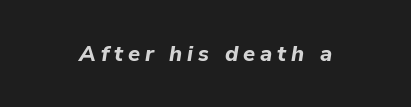
Honestly, there is no underline to notice here at all. Plenty of ink on the page — the face is bold. The tracking reads as deliberately expanded to a designer's eye. These lines were composed using italics.
